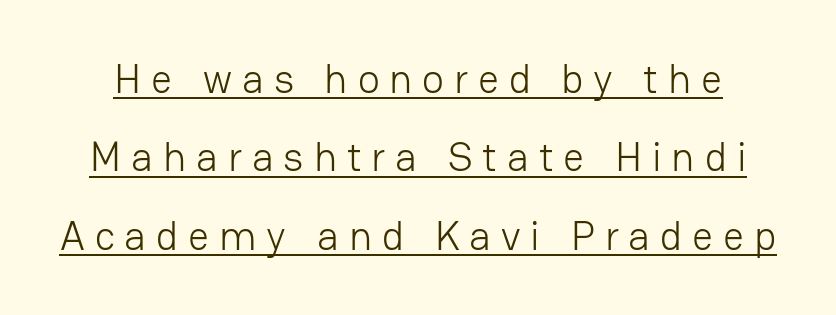
The image shows 41 px light sans-serif type, upright; set loose line spacing (1.91x), unusually wide letter spacing (+0.24 em), underlined; low stroke contrast and a medium x-height.
